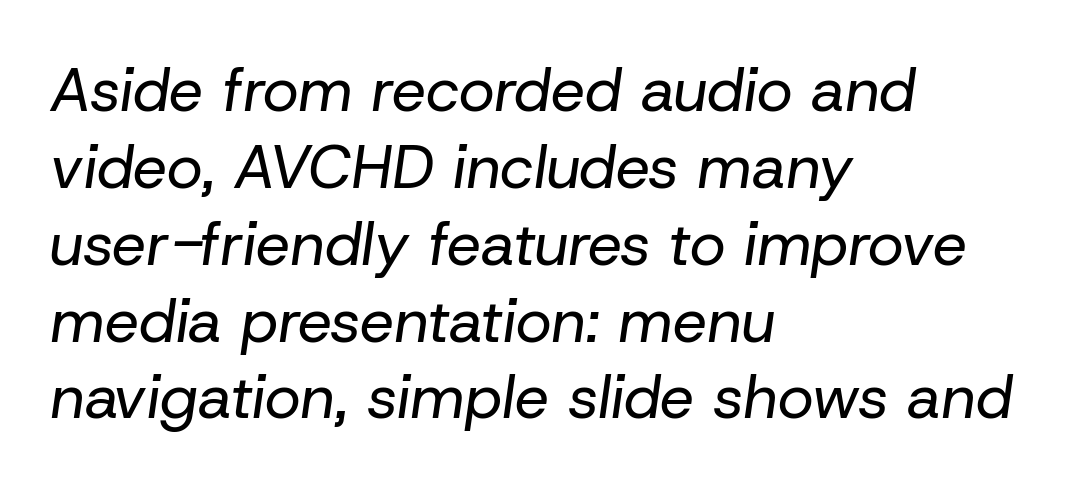
Q: Is the text bold? A: No.
Q: Is the text italic (slanted)? A: Yes, it leans right by about 8 degrees.
Q: Is the text underlined? A: No.
Q: How is the paragraph aligned? A: Left-aligned.
Q: Is the spacing between letters normal or unusually wide? A: Normal.
Q: Is the spacing between lines tight, normal or loose? A: Normal.
Q: Width (condensed, normal, or wide)? A: Normal.
Q: Stroke contrast? A: Low.
Q: x-height? A: Medium.
Q: Monospaced? A: No.
